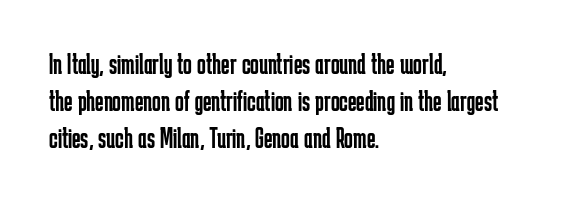
Q: Is the text bold? A: No.
Q: Is the text italic (slanted)? A: No, it is upright.
Q: Is the typeface a serif or a sans-serif typeface? A: Sans-serif.
Q: Is the text underlined? A: No.
Q: How is the paragraph aligned? A: Left-aligned.
Q: Is the spacing between letters normal or unusually wide? A: Normal.
Q: Is the spacing between lines tight, normal or loose? A: Normal.
Q: Width (condensed, normal, or wide)? A: Condensed.
Q: Stroke contrast? A: Low.
Q: x-height? A: Medium.
Q: Monospaced? A: No.
